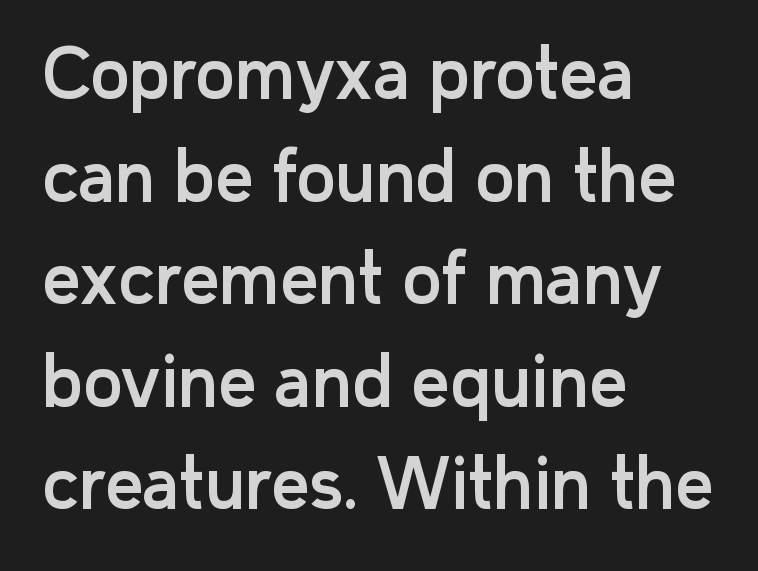
The font's upright variant was chosen for this text. Typographically, this falls in the sans-serif category. The letters sit at their default tracking, neither squeezed nor spread. Honestly, the row spacing looks completely unremarkable. Line beginnings align vertically; line endings do not. The passage shown is typed in a proportional face where columns would drift.
